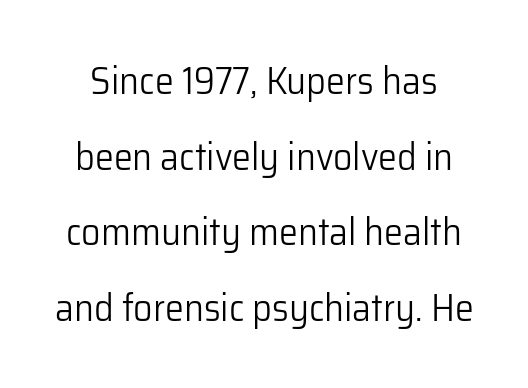
The image shows 38 px light sans-serif type, upright; set loose line spacing (1.99x), normal letter spacing, not underlined; low stroke contrast and a medium x-height.
